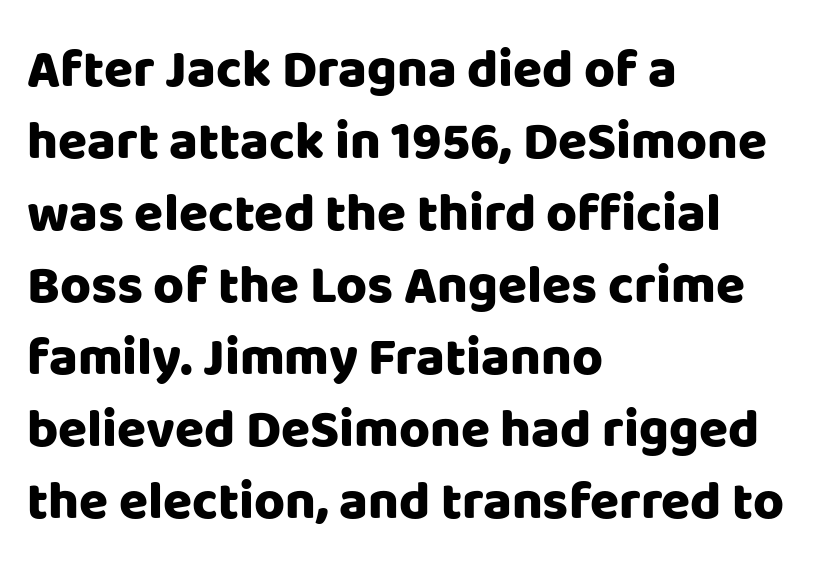
Do the letters lean? They stand straight. Observe the ordinary spacing: letters are neighbours, not strangers. The setting favours the left margin, as ordinary paragraphs usually do. As a designer I'd log this as weight 700, bold. Quick note: interline space is typical.
